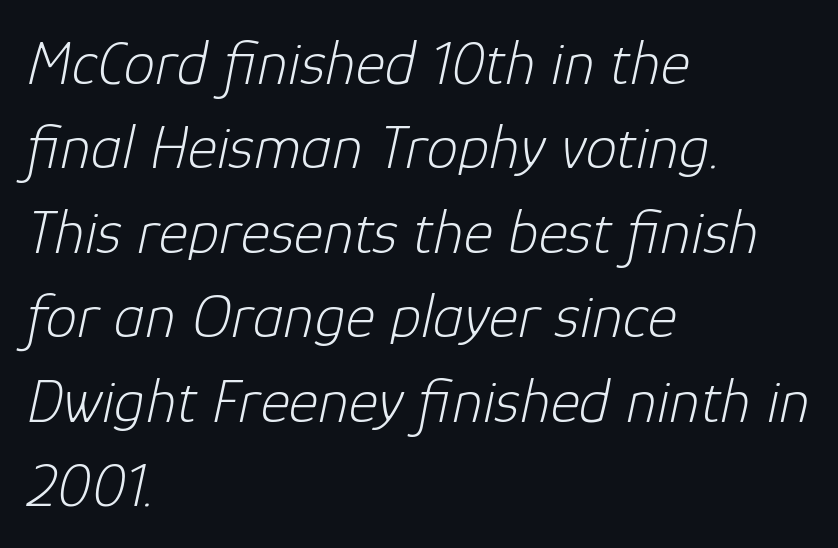
{"italic": "yes", "lean": "right", "slant_degrees": 12, "bold": "no", "weight": "light", "width": "normal", "stroke_contrast": "low", "x_height": "medium", "monospaced": "no", "underline": "no", "align": "left", "line_spacing": "normal", "line_spacing_ratio": 1.34, "letter_spacing": "normal", "letter_spacing_em": 0.0, "glyph_px": 63}
